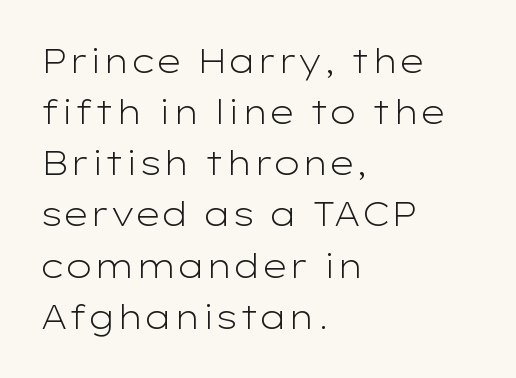
The type family on display is of the sans-serif kind. Does the lettering tilt? It doesn't — this is upright. Whoever set this chose a conventional vertical rhythm. Horizontal alignment here is leftward, the default for most running prose. The gaps between neighbouring characters are ordinary and unremarkable. Is the type heavy? It reads as light-to-regular instead.
